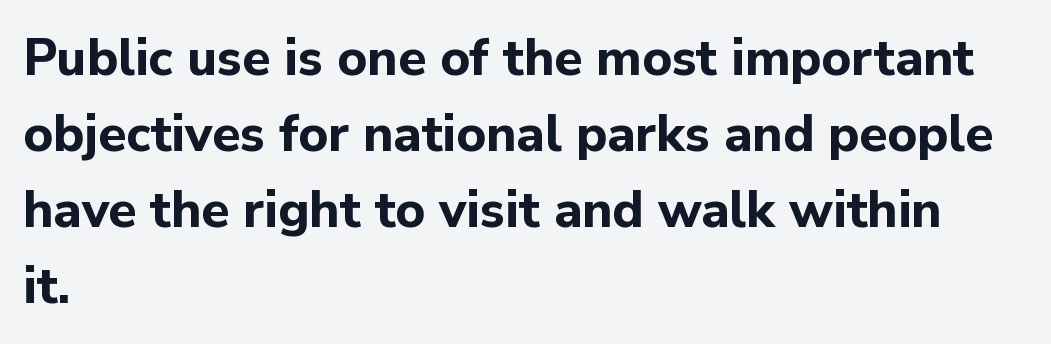
{"serif": "no", "italic": "no", "bold": "yes", "weight": "bold", "width": "normal", "stroke_contrast": "low", "x_height": "medium", "monospaced": "no", "underline": "no", "align": "left", "line_spacing": "normal", "line_spacing_ratio": 1.49, "letter_spacing": "normal", "letter_spacing_em": 0.0, "glyph_px": 51}
